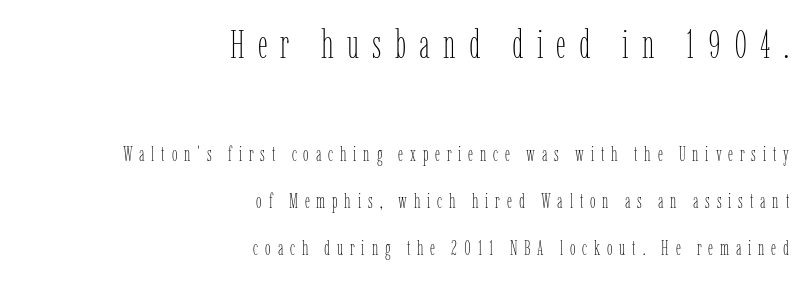
Q: Is the text bold? A: No.
Q: Is the text italic (slanted)? A: No, it is upright.
Q: Is the text underlined? A: No.
Q: How is the paragraph aligned? A: Right-aligned.
Q: Is the spacing between letters normal or unusually wide? A: Unusually wide.
Q: Is the spacing between lines tight, normal or loose? A: Loose.
Q: Which block of text is set in a larger size, the first (top) or the second (bottom)? A: The first (top) one.
Q: Width (condensed, normal, or wide)? A: Condensed.
Q: Stroke contrast? A: Low.
Q: x-height? A: Medium.
Q: Monospaced? A: No.
